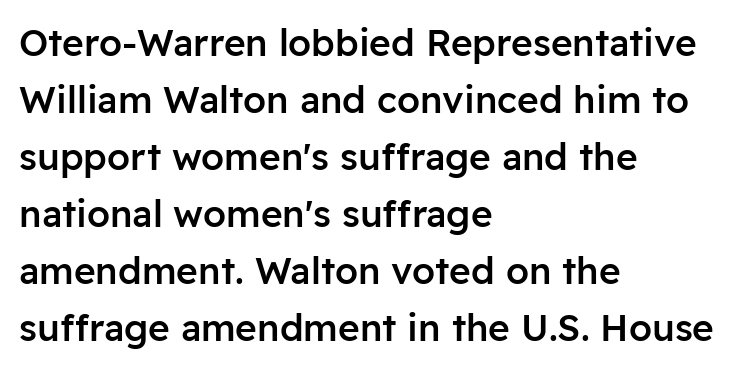
Is there any slant? The stems are plumb. If you drew a ruler down the left edge, every line would touch it. I'd call this a sans setting — the letters go barefoot. The glyphs are unaccompanied by any horizontal stroke below them. Notice how descenders clear the ascenders below comfortably — that's standard leading. The font is running at a semibold setting, under full bold.
